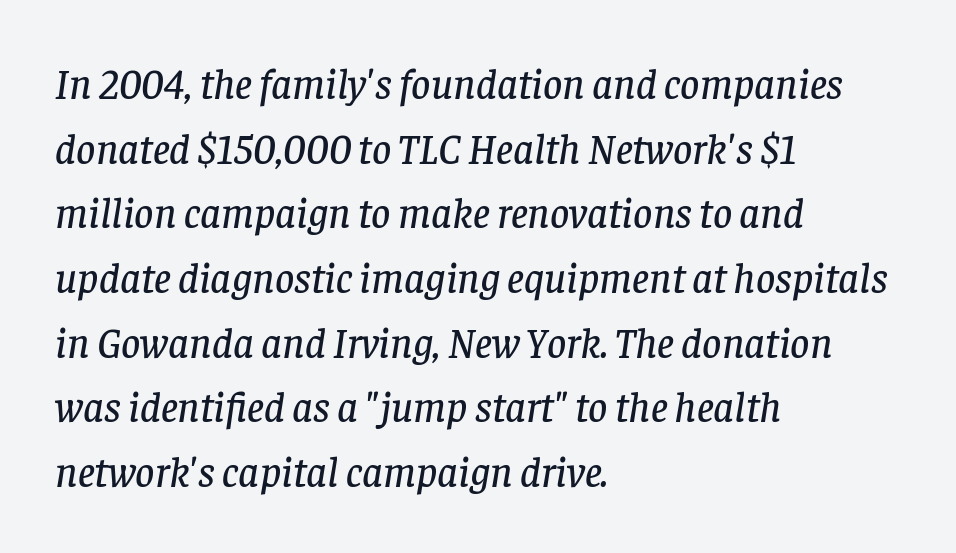
{"serif": "yes", "italic": "yes", "lean": "right", "slant_degrees": 8, "width": "normal", "stroke_contrast": "low", "x_height": "large", "monospaced": "no", "underline": "no", "align": "left", "line_spacing": "normal", "line_spacing_ratio": 1.54, "letter_spacing": "normal", "letter_spacing_em": 0.0, "glyph_px": 42}
